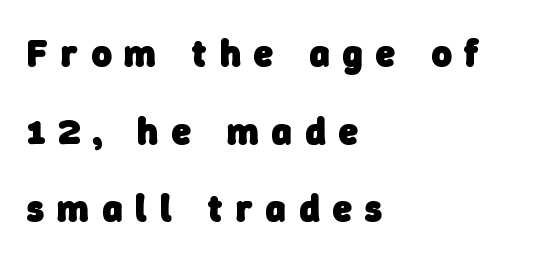
Q: Is the text bold? A: Yes.
Q: Is the typeface a serif or a sans-serif typeface? A: Sans-serif.
Q: Is the text underlined? A: No.
Q: How is the paragraph aligned? A: Left-aligned.
Q: Is the spacing between letters normal or unusually wide? A: Unusually wide.
Q: Is the spacing between lines tight, normal or loose? A: Loose.
Q: Width (condensed, normal, or wide)? A: Normal.
Q: Stroke contrast? A: Low.
Q: x-height? A: Medium.
Q: Monospaced? A: No.
